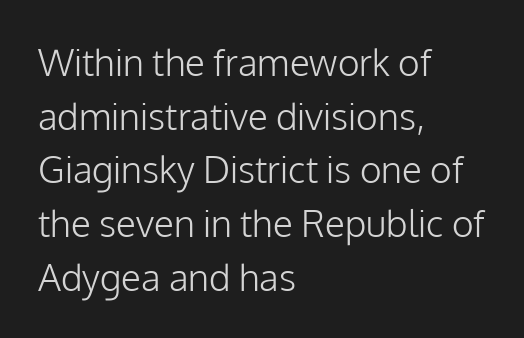
Q: Is the text bold? A: No.
Q: Is the text italic (slanted)? A: No, it is upright.
Q: Is the typeface a serif or a sans-serif typeface? A: Sans-serif.
Q: Is the text underlined? A: No.
Q: How is the paragraph aligned? A: Left-aligned.
Q: Is the spacing between letters normal or unusually wide? A: Normal.
Q: Is the spacing between lines tight, normal or loose? A: Normal.
Q: Width (condensed, normal, or wide)? A: Normal.
Q: Stroke contrast? A: Low.
Q: x-height? A: Medium.
Q: Monospaced? A: No.
